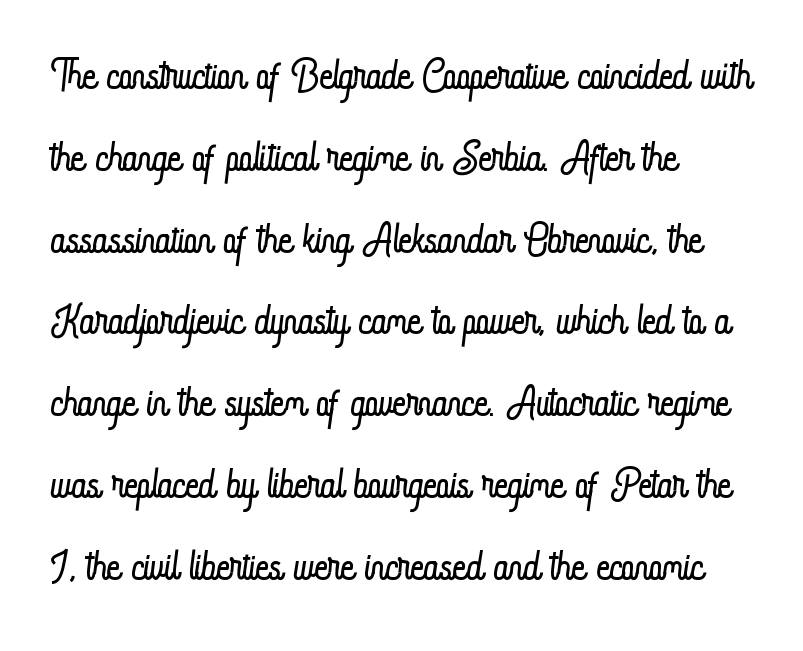
Q: Is the text bold? A: No.
Q: Is the text underlined? A: No.
Q: How is the paragraph aligned? A: Left-aligned.
Q: Is the spacing between letters normal or unusually wide? A: Normal.
Q: Is the spacing between lines tight, normal or loose? A: Normal.
Q: Width (condensed, normal, or wide)? A: Condensed.
Q: Stroke contrast? A: Low.
Q: x-height? A: Small.
Q: Monospaced? A: No.
